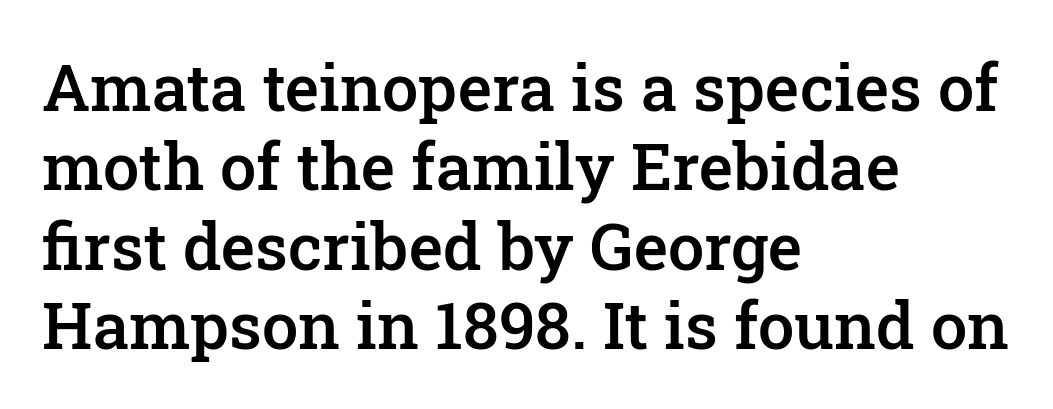
The image shows 65 px semibold serif type, upright; set left-aligned, line spacing 1.22x, normal letter spacing, not underlined; low stroke contrast and a medium x-height.
